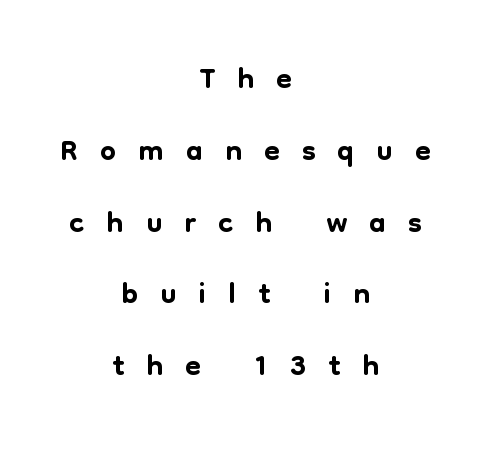
{"serif": "no", "italic": "no", "width": "normal", "stroke_contrast": "low", "x_height": "medium", "monospaced": "no", "underline": "no", "align": "center", "line_spacing": "normal", "line_spacing_ratio": 1.56, "letter_spacing": "wide", "letter_spacing_em": 0.48, "glyph_px": 46}
